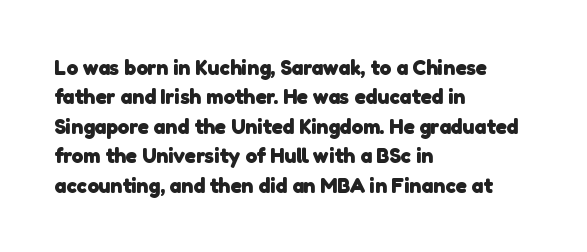
Quick note: interline space is typical. These lines are set flush left with a ragged right edge. Nothing unusual about the tracking: characters are spaced as the font intends. Decoration check: the copy has no underline. Heavy, bold letterforms.
